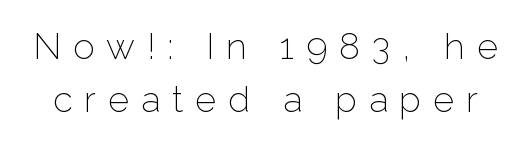
{"serif": "no", "italic": "no", "bold": "no", "weight": "light", "width": "normal", "stroke_contrast": "low", "x_height": "medium", "monospaced": "no", "underline": "no", "line_spacing": "normal", "line_spacing_ratio": 1.46, "letter_spacing": "wide", "letter_spacing_em": 0.33, "glyph_px": 36}
